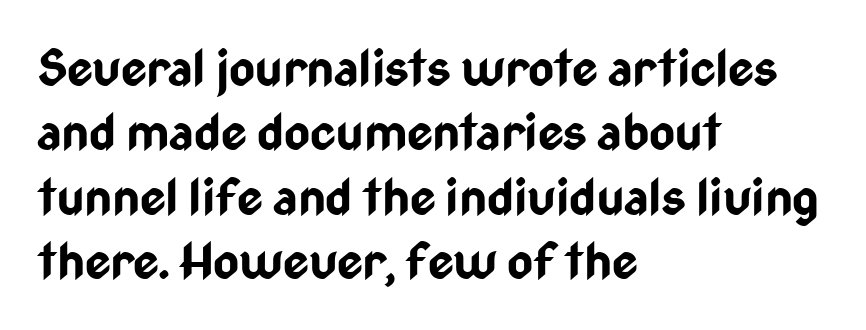
{"serif": "no", "italic": "no", "bold": "yes", "weight": "bold", "width": "condensed", "stroke_contrast": "low", "x_height": "medium", "monospaced": "no", "underline": "no", "align": "left", "line_spacing": "normal", "line_spacing_ratio": 1.29, "letter_spacing": "normal", "letter_spacing_em": 0.0, "glyph_px": 50}
